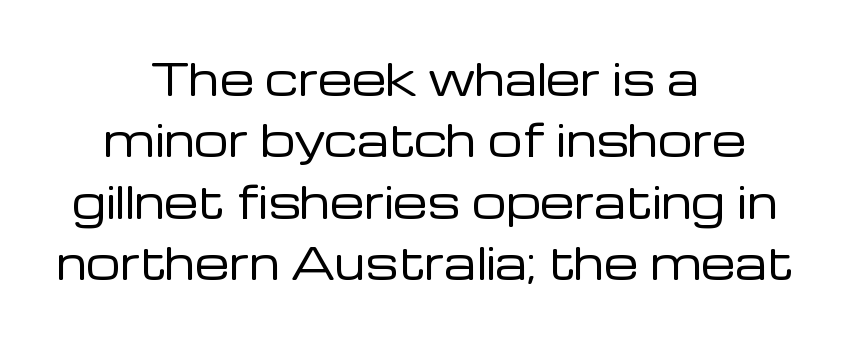
Q: Is the text bold? A: No.
Q: Is the text italic (slanted)? A: No, it is upright.
Q: Is the typeface a serif or a sans-serif typeface? A: Sans-serif.
Q: Is the text underlined? A: No.
Q: How is the paragraph aligned? A: Centered.
Q: Is the spacing between letters normal or unusually wide? A: Normal.
Q: Is the spacing between lines tight, normal or loose? A: Normal.
Q: Width (condensed, normal, or wide)? A: Normal.
Q: Stroke contrast? A: Low.
Q: x-height? A: Medium.
Q: Monospaced? A: No.
